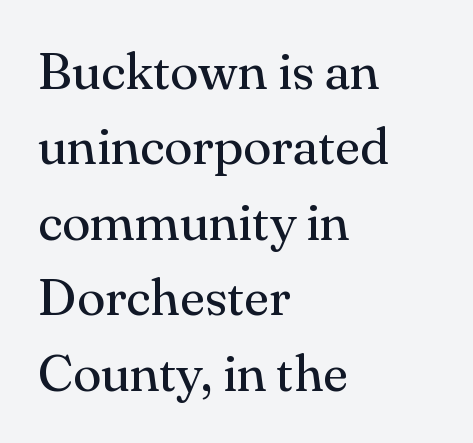
Q: Is the text bold? A: No.
Q: Is the text italic (slanted)? A: No, it is upright.
Q: Is the typeface a serif or a sans-serif typeface? A: Serif.
Q: Is the text underlined? A: No.
Q: How is the paragraph aligned? A: Left-aligned.
Q: Is the spacing between letters normal or unusually wide? A: Normal.
Q: Is the spacing between lines tight, normal or loose? A: Normal.
Q: Width (condensed, normal, or wide)? A: Normal.
Q: Stroke contrast? A: Medium.
Q: x-height? A: Small.
Q: Monospaced? A: No.
